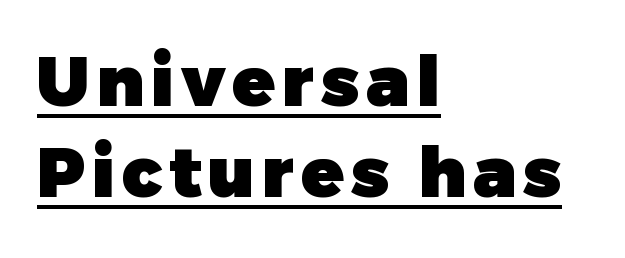
The type family on display is of the sans-serif kind. Chunky letters — that's bold for sure. Italic? Not at all — the glyphs are vertical. A normal amount of white space separates one row of letters from the next.
